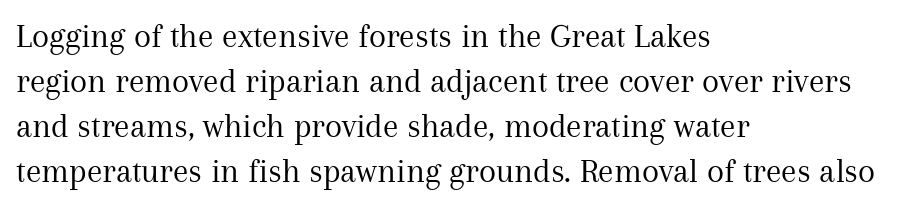
The image shows 35 px regular-weight serif type, upright; set left-aligned, normal line spacing (1.29x), normal letter spacing, not underlined; medium stroke contrast and a medium x-height.
